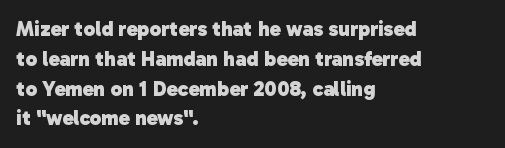
Bold? Absolutely — the strokes are thick and heavy. Does the copy run flush right? No — it runs flush left. Honestly, there is no underline to notice here at all. The lines sit at an ordinary, default distance from one another. Spacing between characters is what you'd get straight out of the box.
